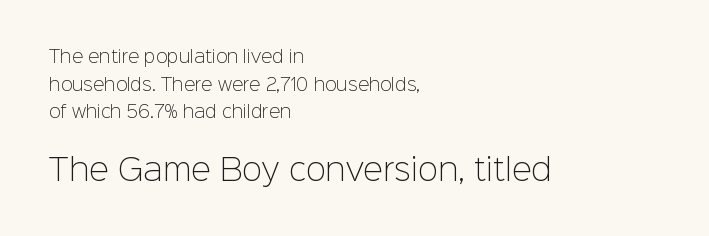
The image shows 30 px light sans-serif type, upright; set left-aligned, normal line spacing (1.62x), normal letter spacing, not underlined; the second (bottom) block is 1.76x larger; low stroke contrast and a medium x-height.
